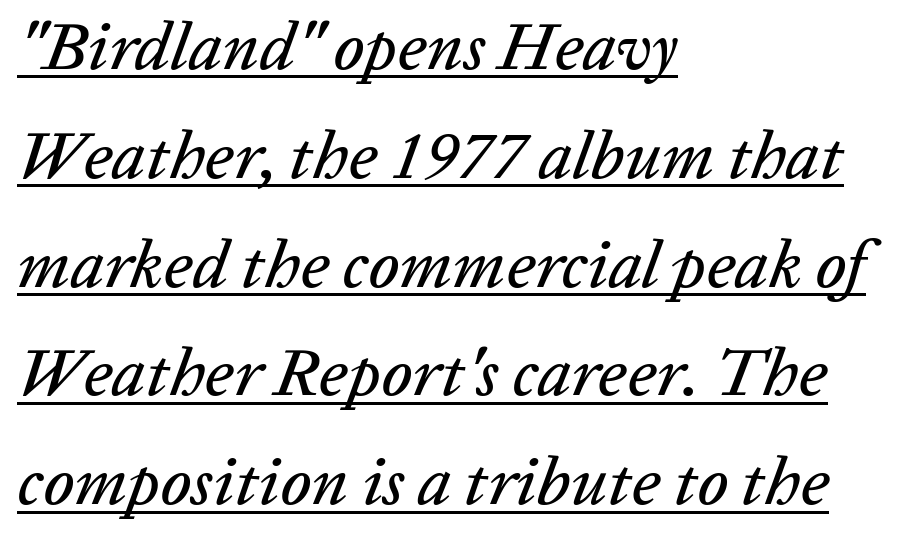
Line beginnings align vertically; line endings do not. The text carries the slant typical of an italic or oblique font. Note the varied advance widths — an 'i' is clearly narrower than an 'm'. Does the leading feel generous? No, just average. Spacing between characters is what you'd get straight out of the box.
